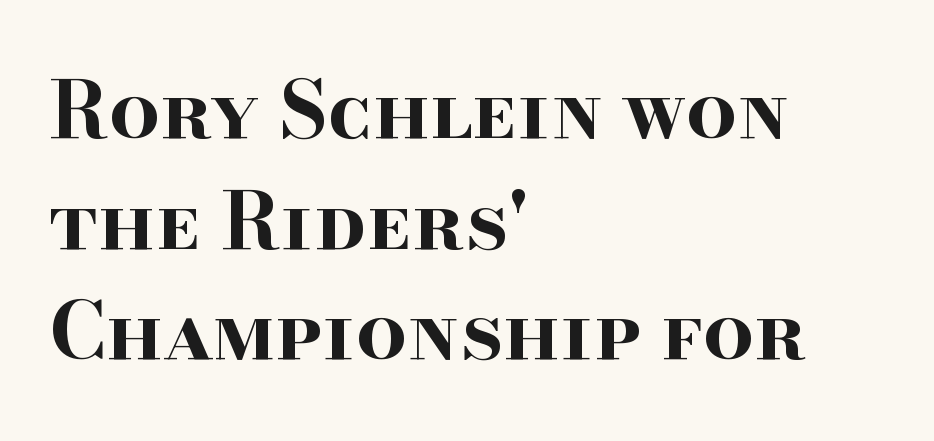
{"serif": "yes", "italic": "no", "bold": "yes", "weight": "bold", "width": "wide", "stroke_contrast": "high", "x_height": "small", "monospaced": "no", "underline": "no", "align": "left", "line_spacing": "normal", "line_spacing_ratio": 1.4, "letter_spacing": "normal", "letter_spacing_em": 0.0, "glyph_px": 79}
